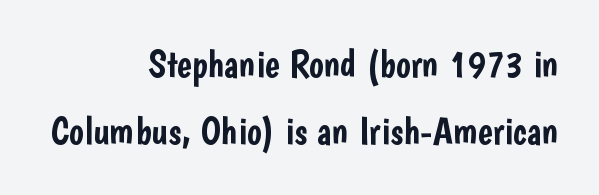
The image shows 39 px condensed sans-serif type, upright; set right-aligned, line spacing 1.73x, normal letter spacing, not underlined; low stroke contrast and a medium x-height.
